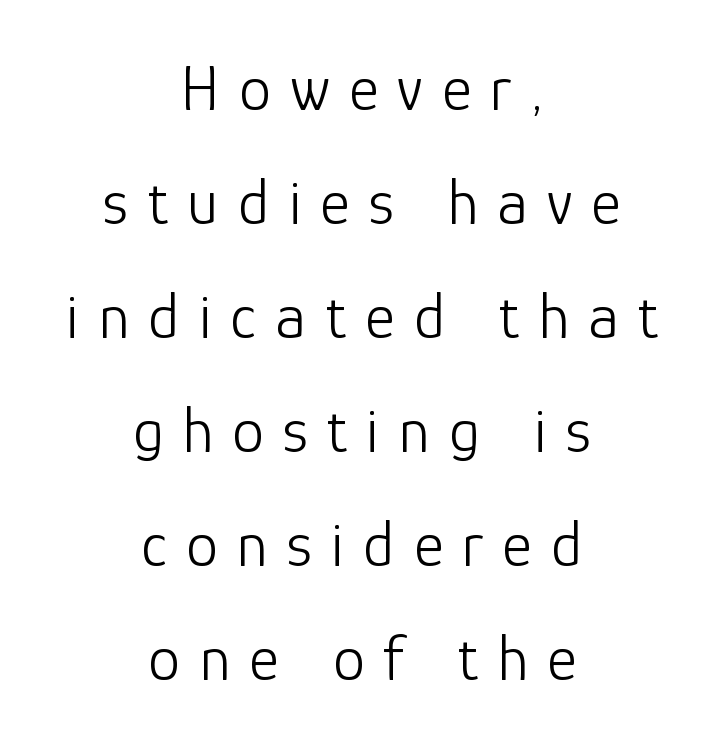
{"serif": "no", "italic": "no", "bold": "no", "weight": "light", "width": "normal", "stroke_contrast": "low", "x_height": "medium", "monospaced": "no", "underline": "no", "align": "center", "line_spacing_ratio": 1.78, "letter_spacing": "wide", "letter_spacing_em": 0.3, "glyph_px": 64}
